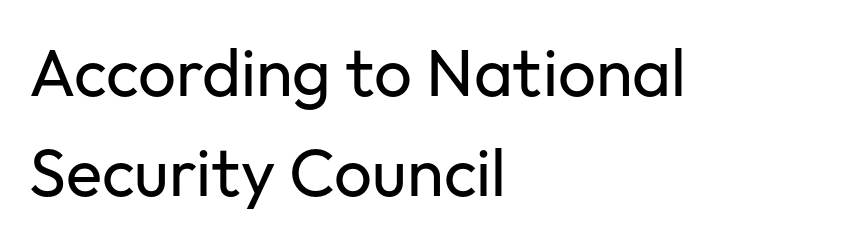
{"serif": "no", "italic": "no", "bold": "no", "weight": "regular", "width": "normal", "stroke_contrast": "low", "x_height": "medium", "monospaced": "no", "underline": "no", "align": "left", "line_spacing": "normal", "line_spacing_ratio": 1.5, "letter_spacing": "normal", "letter_spacing_em": 0.0, "glyph_px": 67}
